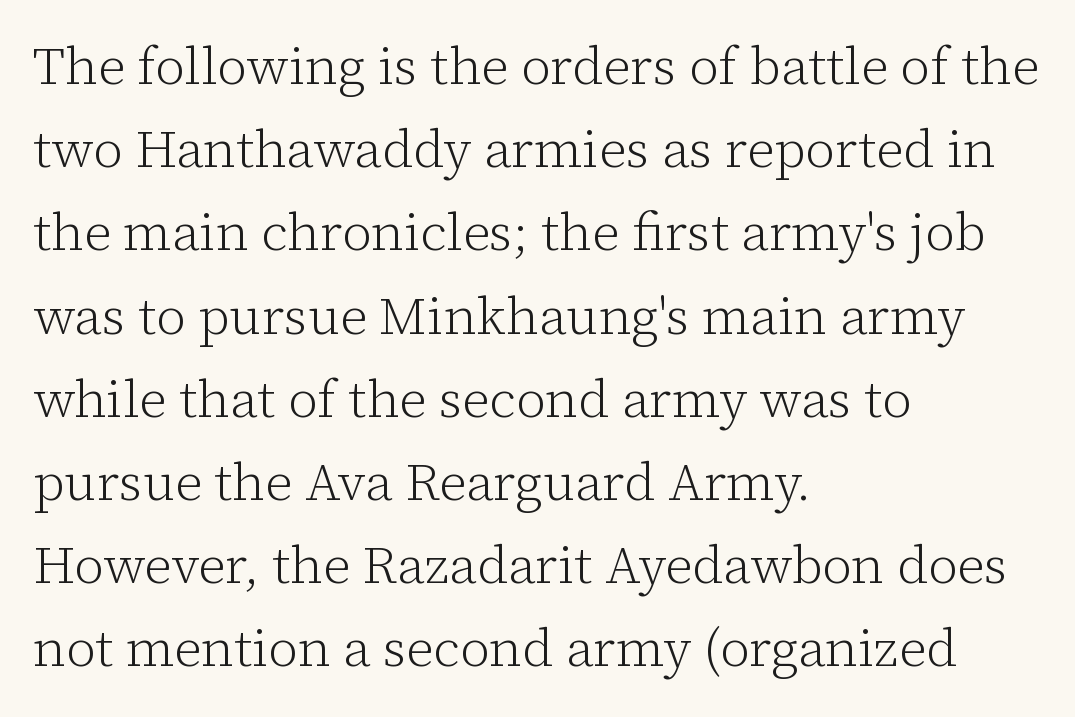
Q: Is the text bold? A: No.
Q: Is the text italic (slanted)? A: No, it is upright.
Q: Is the typeface a serif or a sans-serif typeface? A: Serif.
Q: Is the text underlined? A: No.
Q: How is the paragraph aligned? A: Left-aligned.
Q: Is the spacing between letters normal or unusually wide? A: Normal.
Q: Is the spacing between lines tight, normal or loose? A: Normal.
Q: Width (condensed, normal, or wide)? A: Normal.
Q: Stroke contrast? A: Low.
Q: x-height? A: Medium.
Q: Monospaced? A: No.
